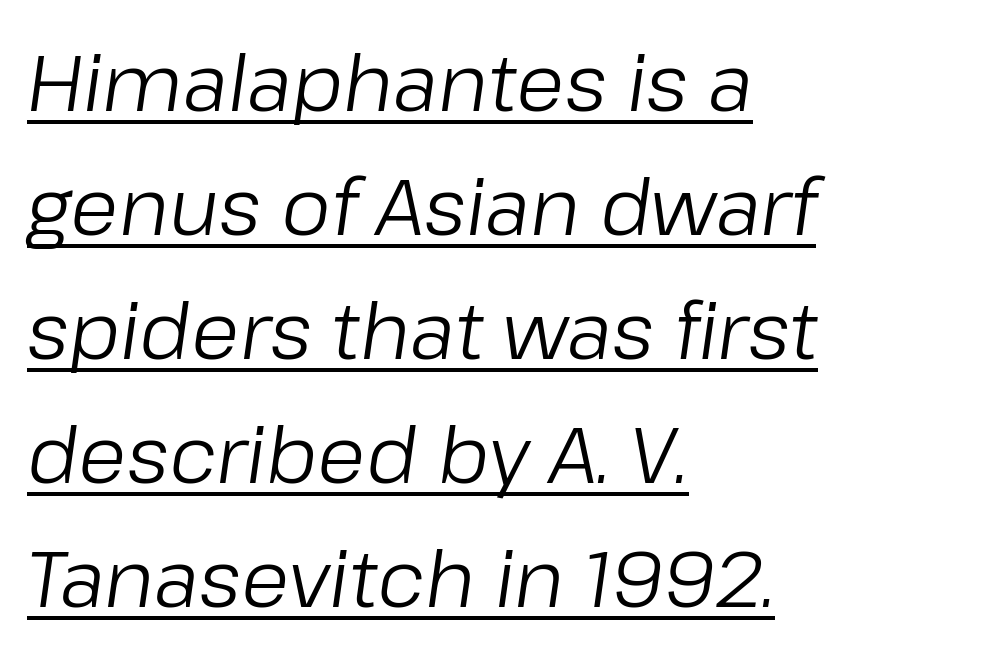
{"italic": "yes", "lean": "right", "slant_degrees": 8, "bold": "no", "weight": "regular", "width": "normal", "stroke_contrast": "low", "x_height": "medium", "monospaced": "no", "underline": "yes", "align": "left", "line_spacing": "normal", "line_spacing_ratio": 1.59, "letter_spacing": "normal", "letter_spacing_em": 0.0, "glyph_px": 78}
